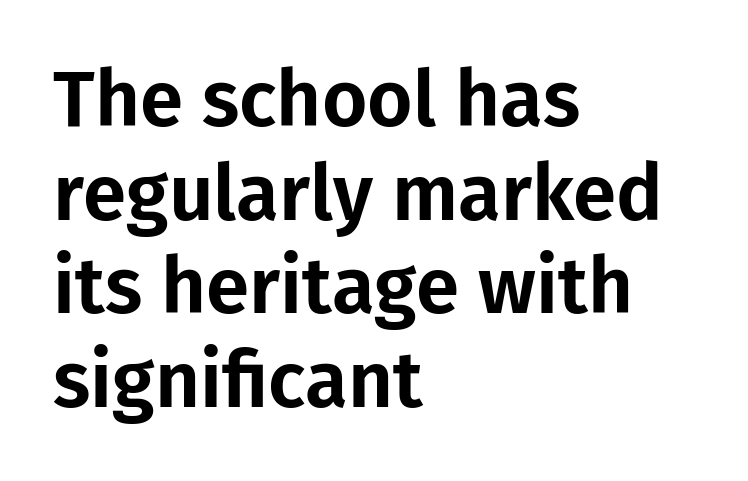
{"serif": "no", "italic": "no", "width": "normal", "stroke_contrast": "low", "x_height": "medium", "monospaced": "no", "underline": "no", "align": "left", "line_spacing_ratio": 1.2, "letter_spacing": "normal", "letter_spacing_em": 0.0, "glyph_px": 78}
